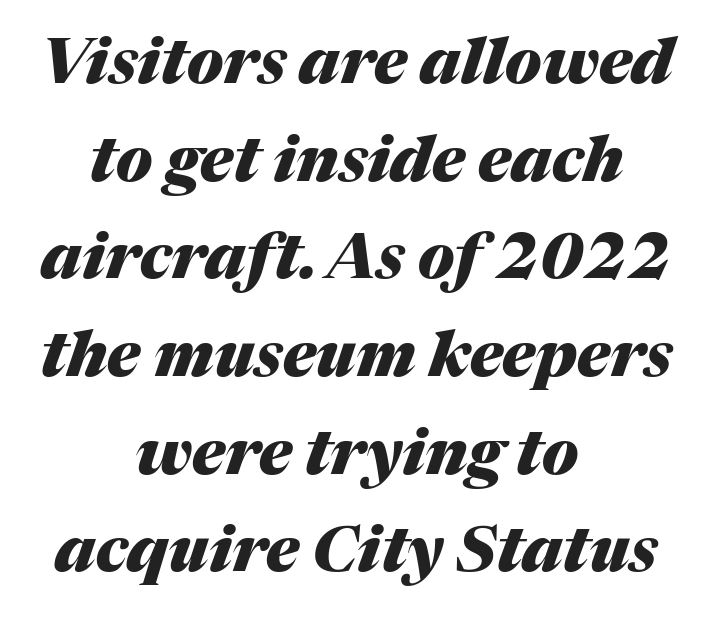
The image shows 63 px heavy type, italic (leaning right); set centered, normal line spacing (1.55x), normal letter spacing, not underlined; medium stroke contrast and a medium x-height.
